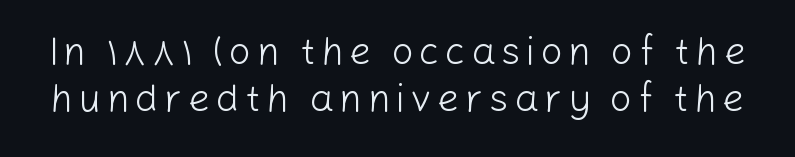
Q: Is the text bold? A: No.
Q: Is the text italic (slanted)? A: No, it is upright.
Q: Is the typeface a serif or a sans-serif typeface? A: Sans-serif.
Q: Is the text underlined? A: No.
Q: Width (condensed, normal, or wide)? A: Normal.
Q: Stroke contrast? A: Low.
Q: x-height? A: Medium.
Q: Monospaced? A: No.
